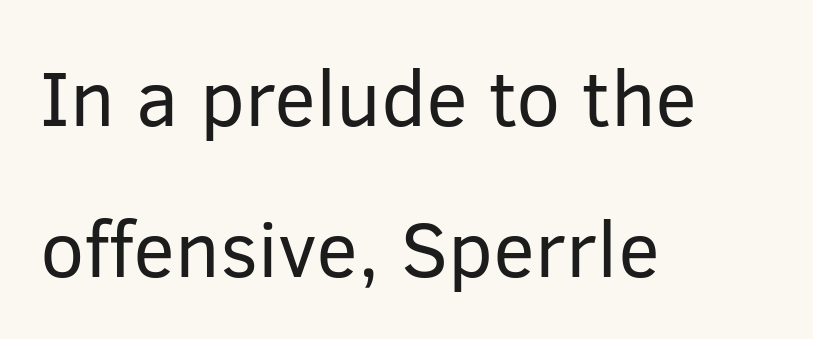
{"serif": "no", "italic": "no", "bold": "no", "weight": "regular", "width": "normal", "stroke_contrast": "low", "x_height": "medium", "monospaced": "no", "underline": "no", "align": "left", "line_spacing": "loose", "line_spacing_ratio": 1.91, "letter_spacing": "normal", "letter_spacing_em": 0.0, "glyph_px": 79}
